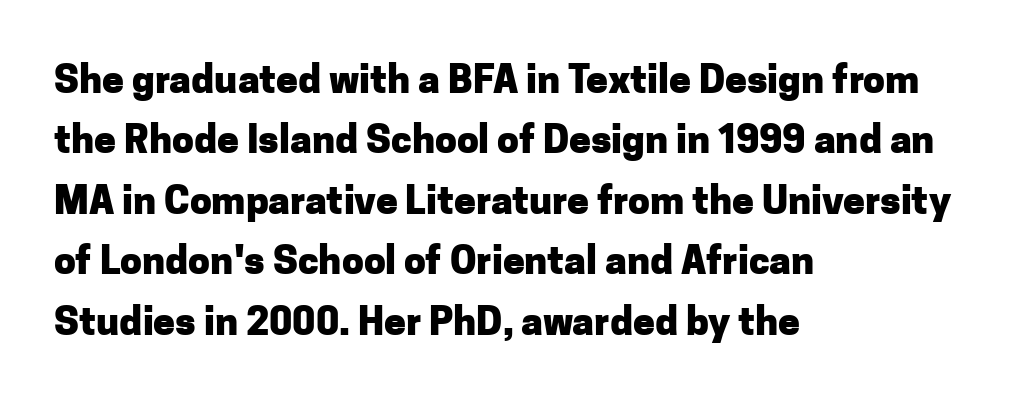
{"serif": "no", "italic": "no", "bold": "yes", "weight": "heavy", "width": "normal", "stroke_contrast": "low", "x_height": "medium", "monospaced": "no", "underline": "no", "align": "left", "line_spacing": "normal", "line_spacing_ratio": 1.55, "letter_spacing": "normal", "letter_spacing_em": 0.0, "glyph_px": 39}
